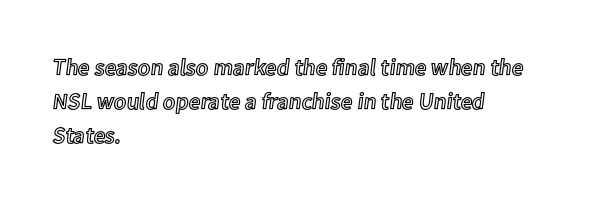
{"underline": "no", "align": "left", "line_spacing": "normal", "line_spacing_ratio": 1.48, "letter_spacing": "normal", "letter_spacing_em": 0.0, "glyph_px": 23}
